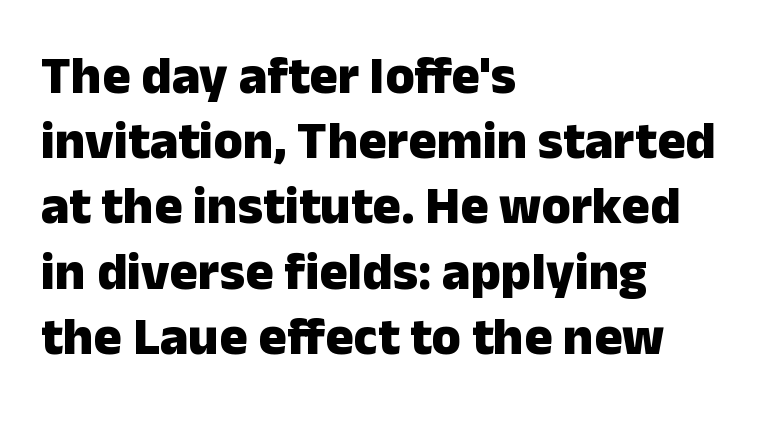
{"serif": "no", "italic": "no", "bold": "yes", "weight": "heavy", "width": "normal", "stroke_contrast": "low", "x_height": "medium", "monospaced": "no", "underline": "no", "align": "left", "line_spacing_ratio": 1.23, "letter_spacing": "normal", "letter_spacing_em": 0.0, "glyph_px": 53}
